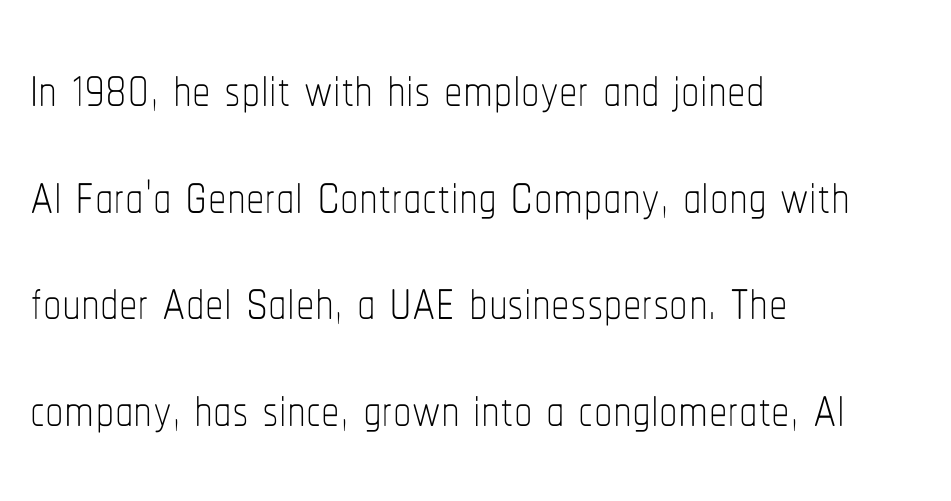
Q: Is the text bold? A: No.
Q: Is the text italic (slanted)? A: No, it is upright.
Q: Is the text underlined? A: No.
Q: How is the paragraph aligned? A: Left-aligned.
Q: Is the spacing between letters normal or unusually wide? A: Normal.
Q: Is the spacing between lines tight, normal or loose? A: Normal.
Q: Width (condensed, normal, or wide)? A: Condensed.
Q: Stroke contrast? A: Low.
Q: x-height? A: Medium.
Q: Monospaced? A: No.
